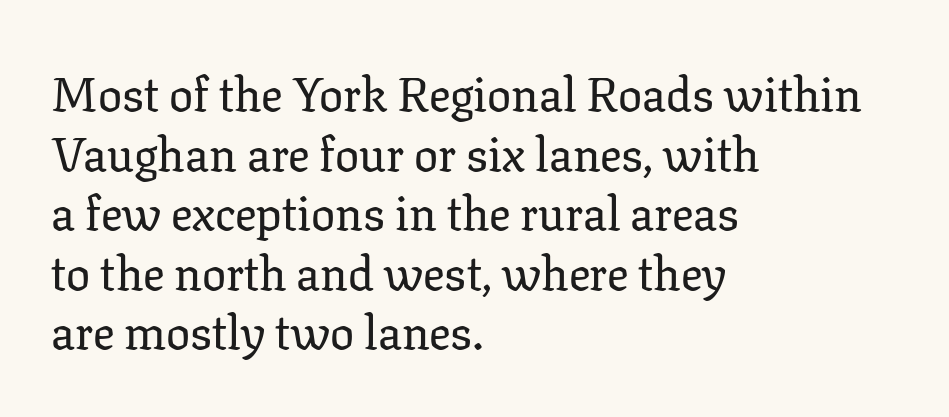
The face used here is proportionally spaced, like ordinary book or web type. The text block is weighted toward the left margin, trailing off unevenly rightward. Nobody drew a line under any word here. The font family rendered here belongs to the serif group. Look at the tracking — it's just the regular setting, nothing added.
